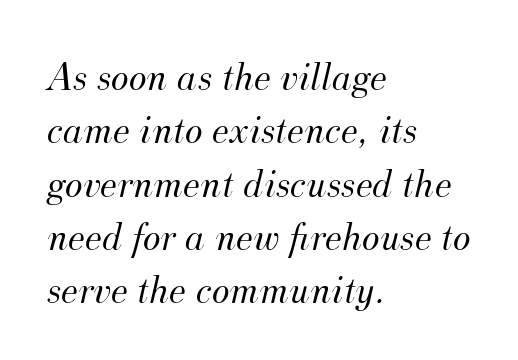
Q: Is the text bold? A: No.
Q: Is the text italic (slanted)? A: Yes, it leans right by about 12 degrees.
Q: Is the typeface a serif or a sans-serif typeface? A: Serif.
Q: Is the text underlined? A: No.
Q: How is the paragraph aligned? A: Left-aligned.
Q: Is the spacing between letters normal or unusually wide? A: Normal.
Q: Is the spacing between lines tight, normal or loose? A: Normal.
Q: Width (condensed, normal, or wide)? A: Normal.
Q: Stroke contrast? A: Medium.
Q: x-height? A: Small.
Q: Monospaced? A: No.
